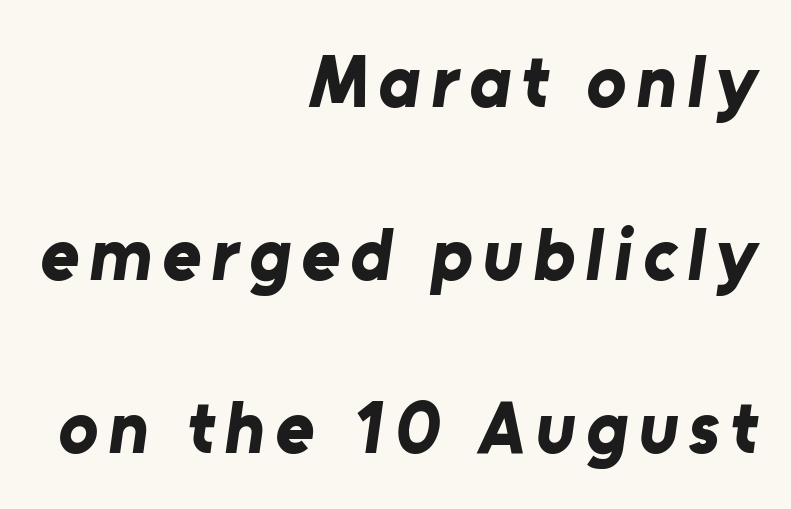
Decoration check: the copy has no underline. In terms of leading, this rendering errs on the spacious side. The text block is weighted toward the right margin, trailing off unevenly leftward. Notice how thick the strokes are: this is what a full bold looks like.
